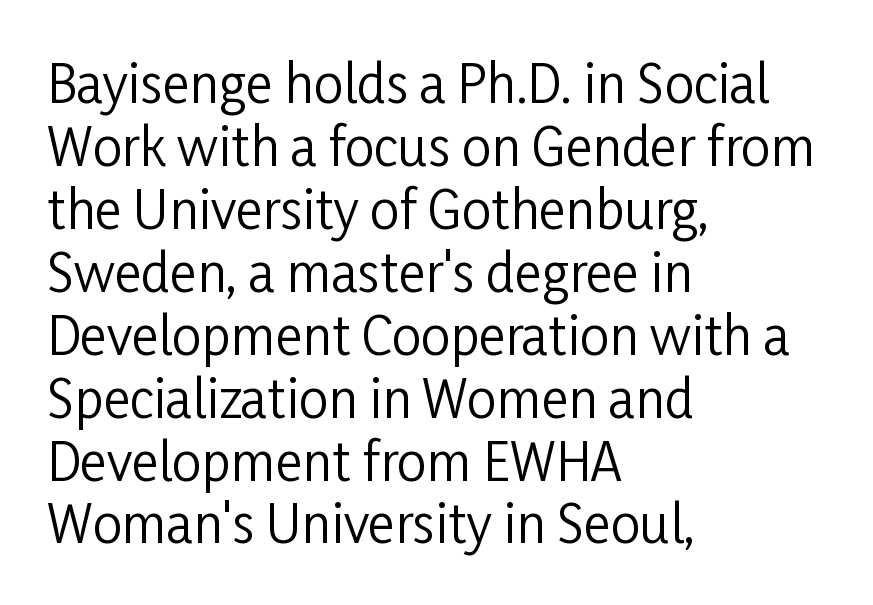
The image shows 52 px regular-weight, condensed sans-serif type, upright; set left-aligned, line spacing 1.21x, normal letter spacing, not underlined; low stroke contrast and a medium x-height.
